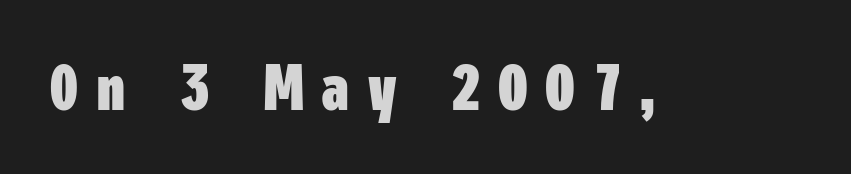
Q: Is the text bold? A: Yes.
Q: Is the text italic (slanted)? A: No, it is upright.
Q: Is the typeface a serif or a sans-serif typeface? A: Sans-serif.
Q: Is the text underlined? A: No.
Q: Is the spacing between letters normal or unusually wide? A: Unusually wide.
Q: Width (condensed, normal, or wide)? A: Condensed.
Q: Stroke contrast? A: Low.
Q: x-height? A: Medium.
